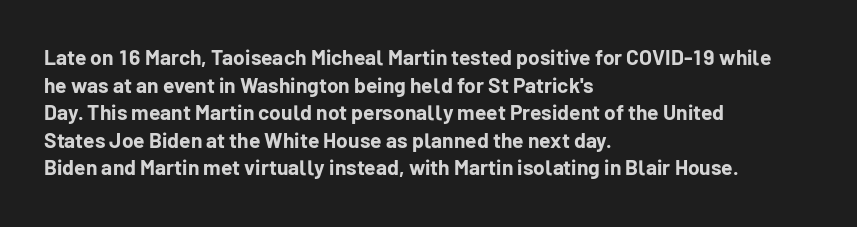
Q: Is the text bold? A: Yes.
Q: Is the text italic (slanted)? A: No, it is upright.
Q: Is the text underlined? A: No.
Q: How is the paragraph aligned? A: Left-aligned.
Q: Is the spacing between letters normal or unusually wide? A: Normal.
Q: Is the spacing between lines tight, normal or loose? A: Normal.
